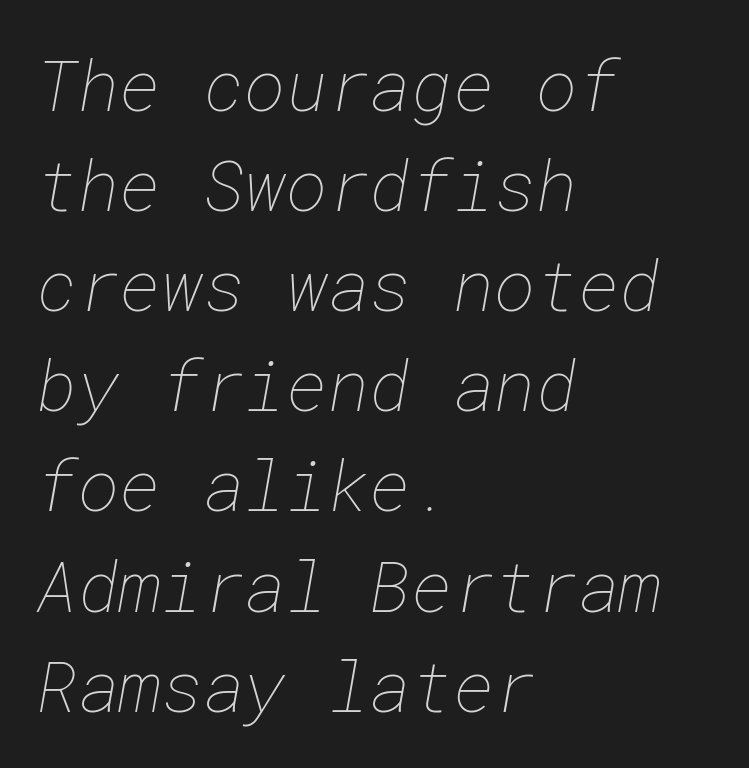
One-word summary of the alignment: left. No chunkiness to these letters — they're not bold. The rows are spaced the way most documents space them. The area under the type is left untouched. Between one letter and the next there's only the usual sliver of space.
